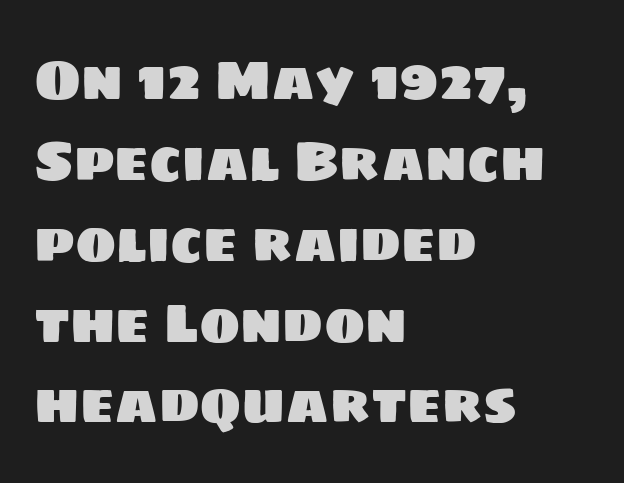
Q: Is the typeface a serif or a sans-serif typeface? A: Sans-serif.
Q: Is the text underlined? A: No.
Q: How is the paragraph aligned? A: Left-aligned.
Q: Is the spacing between letters normal or unusually wide? A: Normal.
Q: Is the spacing between lines tight, normal or loose? A: Normal.
Q: Width (condensed, normal, or wide)? A: Normal.
Q: Stroke contrast? A: Low.
Q: x-height? A: Large.
Q: Monospaced? A: No.
